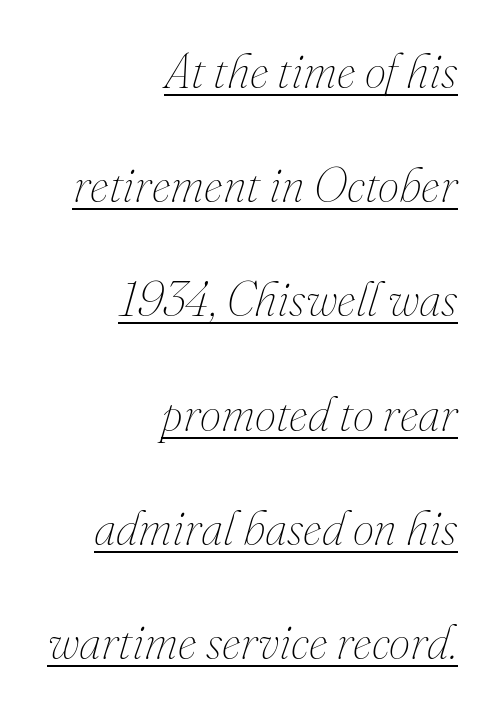
The image shows 48 px thin type, italic (leaning right); set right-aligned, loose line spacing (2.38x), normal letter spacing, underlined; medium stroke contrast and a small x-height.
